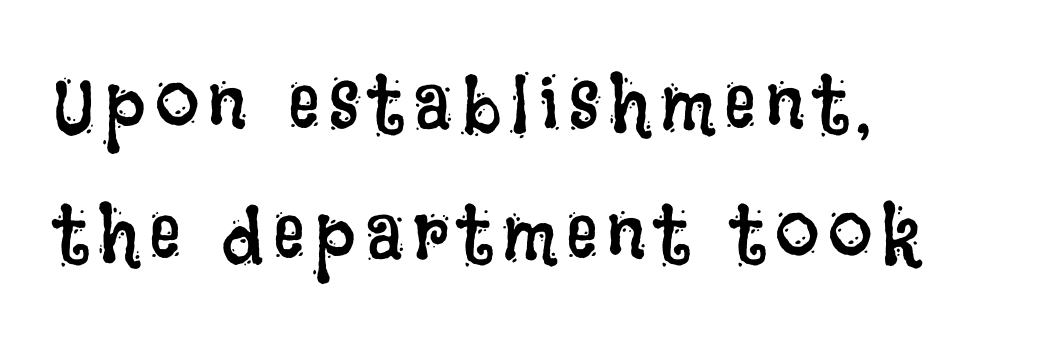
Q: Is the text bold? A: No.
Q: Is the text italic (slanted)? A: No, it is upright.
Q: Is the text underlined? A: No.
Q: How is the paragraph aligned? A: Left-aligned.
Q: Is the spacing between lines tight, normal or loose? A: Normal.
Q: Width (condensed, normal, or wide)? A: Condensed.
Q: Stroke contrast? A: Low.
Q: x-height? A: Large.
Q: Monospaced? A: No.
